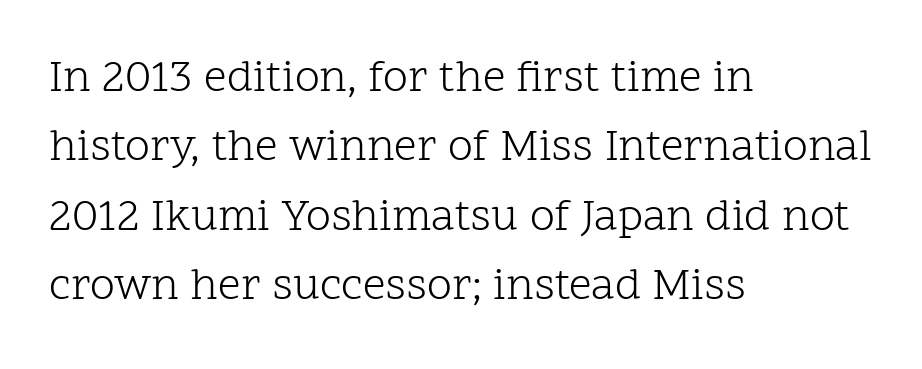
{"serif": "yes", "italic": "no", "bold": "no", "weight": "light", "width": "normal", "stroke_contrast": "low", "x_height": "medium", "monospaced": "no", "underline": "no", "align": "left", "line_spacing": "normal", "line_spacing_ratio": 1.54, "letter_spacing": "normal", "letter_spacing_em": 0.0, "glyph_px": 45}
